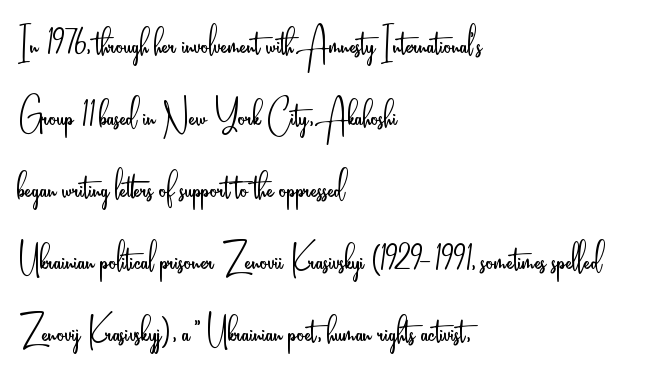
Quick note: interline space is typical. The letters sit at their default tracking, neither squeezed nor spread. What kind of face is this? One without serifs — a sans. The string is rendered with underlining switched off.
